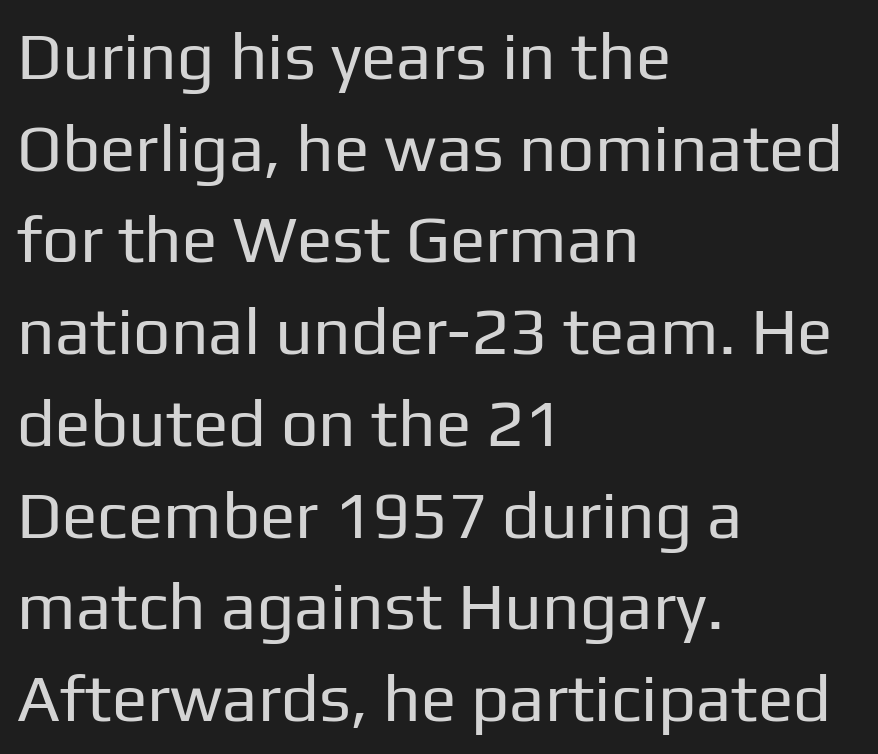
This rendering uses left alignment, leaving the right contour irregular. Look at the tracking — it's just the regular setting, nothing added. Unlike a traditional serif, this face leaves its strokes unadorned. If you drew a line through each stem, it would be perfectly vertical.
